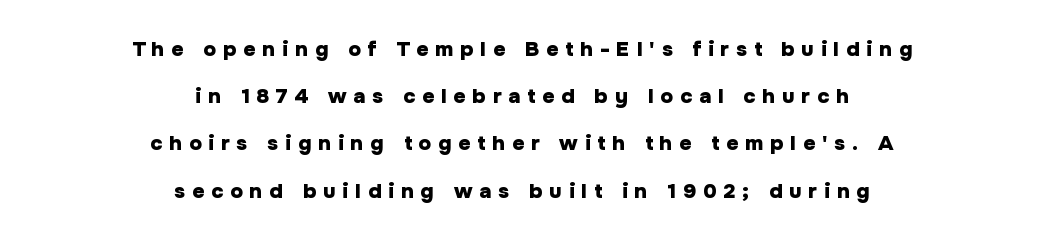
The baseline area is clear. Do the letters lean? They stand straight. Heavy, bold letterforms. Does the leading feel generous? Absolutely, it's lavish. Here the glyphs are tracked loosely, breaking word shapes into spaced letters. These lines are centered, leaving both edges ragged.
